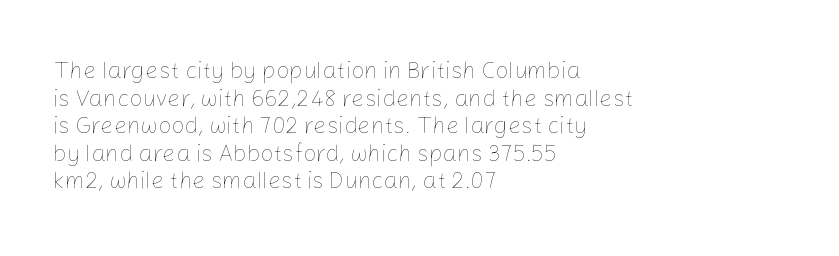
Unlike italic type, these characters show no tilt at all. The string is rendered with underlining switched off. The lines are quadded left. Tracking here is standard; glyphs follow each other at the usual distance. The letters look calm and open, with moderate or lighter stems.
